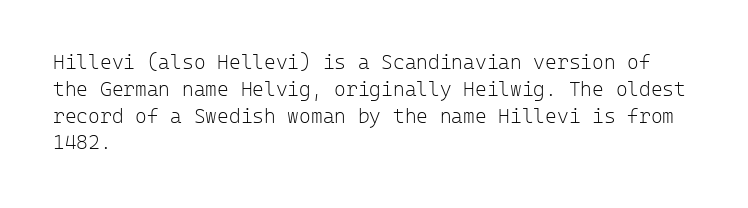
The image shows 20 px text type, upright; set left-aligned, normal line spacing (1.34x), normal letter spacing, not underlined.
